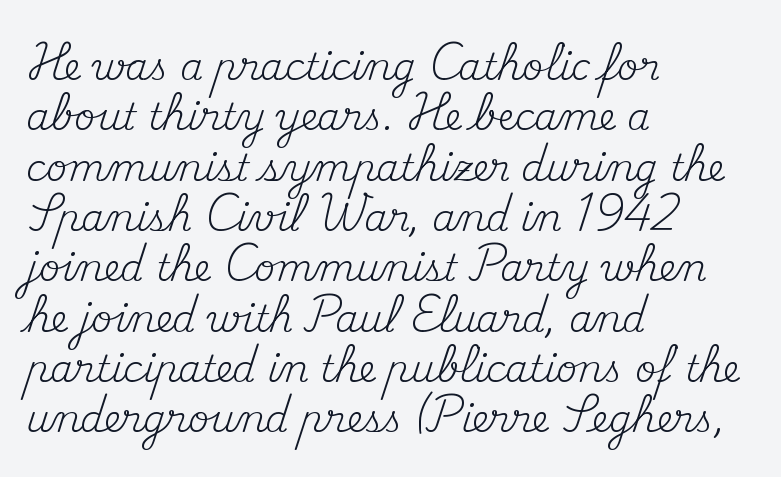
The rendering uses natural spacing where letterforms have individual widths. The ragged edge is on the right, which tells us the setting is flush left. Letters rest on an invisible, unmarked baseline. Heft: none added — not bold. Letter spacing: default.
